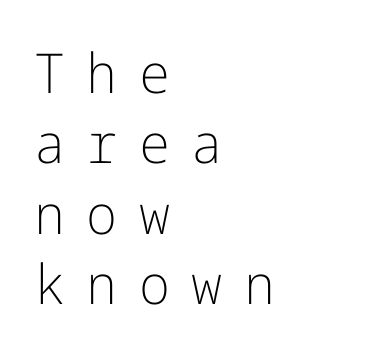
Q: Is the text bold? A: No.
Q: Is the text italic (slanted)? A: No, it is upright.
Q: Is the typeface a serif or a sans-serif typeface? A: Sans-serif.
Q: Is the text underlined? A: No.
Q: How is the paragraph aligned? A: Left-aligned.
Q: Is the spacing between letters normal or unusually wide? A: Unusually wide.
Q: Is the spacing between lines tight, normal or loose? A: Normal.
Q: Width (condensed, normal, or wide)? A: Normal.
Q: Stroke contrast? A: Low.
Q: x-height? A: Medium.
